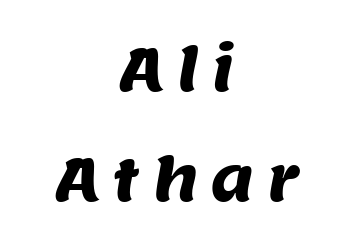
A typesetter would label this face a sans. Has an underline been added? It has not. Proportional: the letters do not fall into vertical columns. The paragraph has two soft edges and a firm central axis. Tracking value appears strongly positive — letters spread wide.
